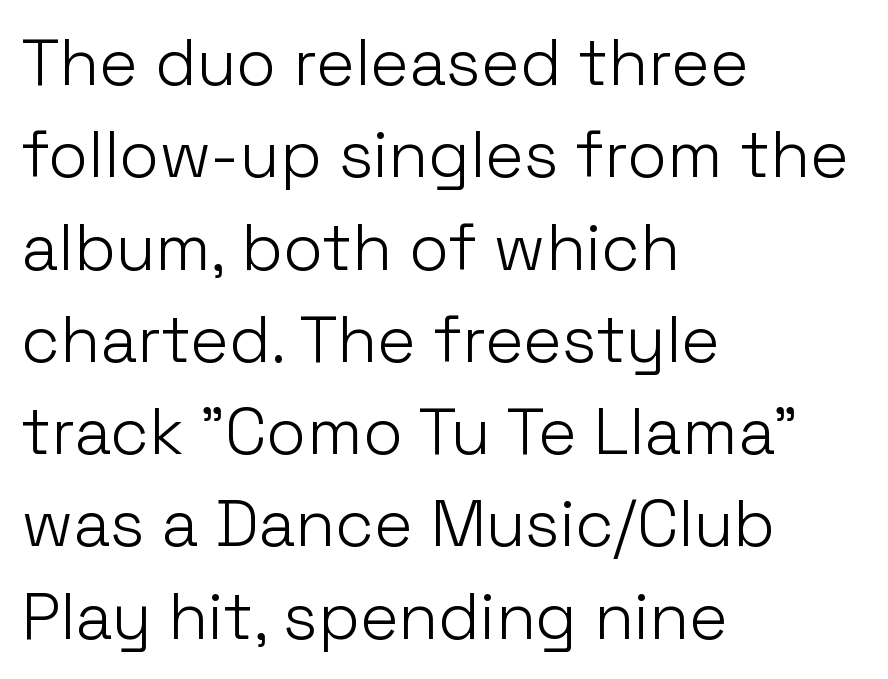
{"serif": "no", "italic": "no", "bold": "no", "weight": "light", "width": "normal", "stroke_contrast": "low", "x_height": "medium", "monospaced": "no", "underline": "no", "align": "left", "line_spacing": "normal", "line_spacing_ratio": 1.42, "letter_spacing": "normal", "letter_spacing_em": 0.0, "glyph_px": 65}
